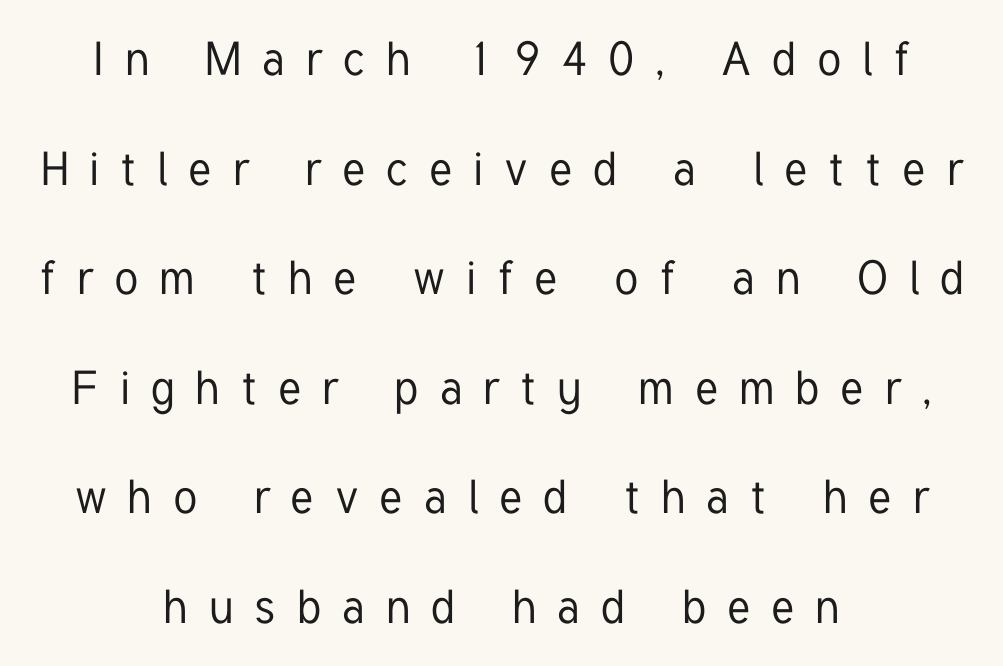
The gap between lines stays unmarked. Caption: expanded tracking, letters set apart. If you measured baseline to baseline, you'd find a long distance. A roman cut, with each character standing at attention. Leftover space on each line is divided equally before and after the words.
